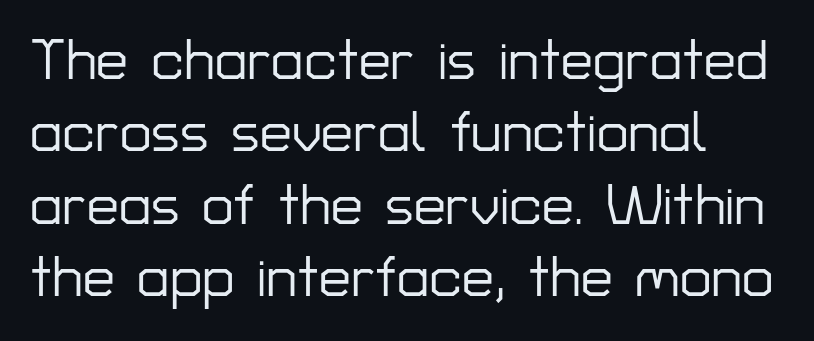
Do the characters align in a grid? No, the font is proportional. Observe the ordinary spacing: letters are neighbours, not strangers. The letters carry no serifs — their stems end cleanly without finishing strokes. Underlining? Definitely not there.
